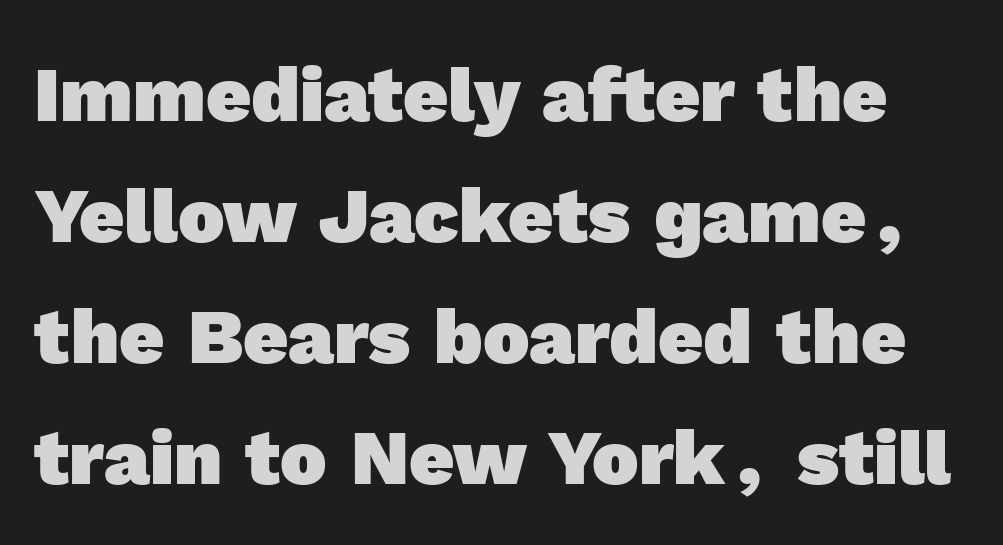
Bare-footed words on every line. The glyphs have the mass of a bold cut. The leading is moderate, giving the passage an even texture. I'd call this a sans setting — the letters go barefoot.
